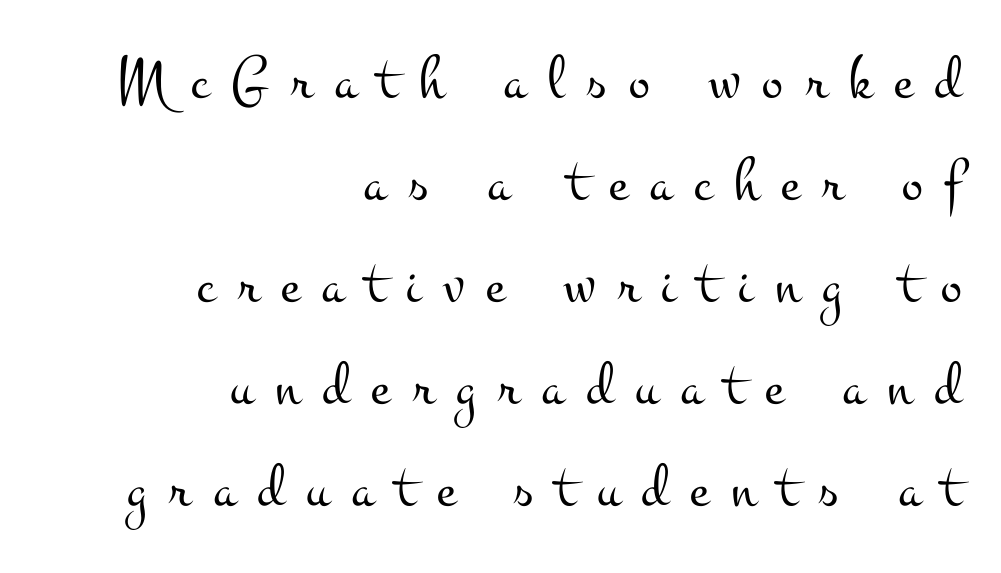
The image shows 63 px light, wide type; set right-aligned, normal line spacing (1.62x), unusually wide letter spacing (+0.35 em), not underlined; medium stroke contrast and a small x-height.
